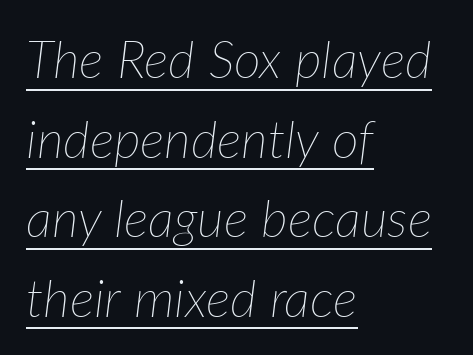
The glyphs are accompanied by a horizontal stroke just below them. The letterforms sit at book weight or below. Proportional: the letters do not fall into vertical columns. These lines sit exactly where default settings would place them.
